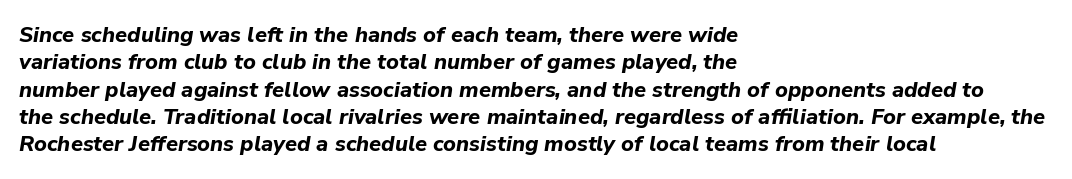
{"italic": "yes", "lean": "right", "slant_degrees": 9, "bold": "yes", "underline": "no", "align": "left", "line_spacing_ratio": 1.24, "letter_spacing": "normal", "letter_spacing_em": 0.0, "glyph_px": 22}
